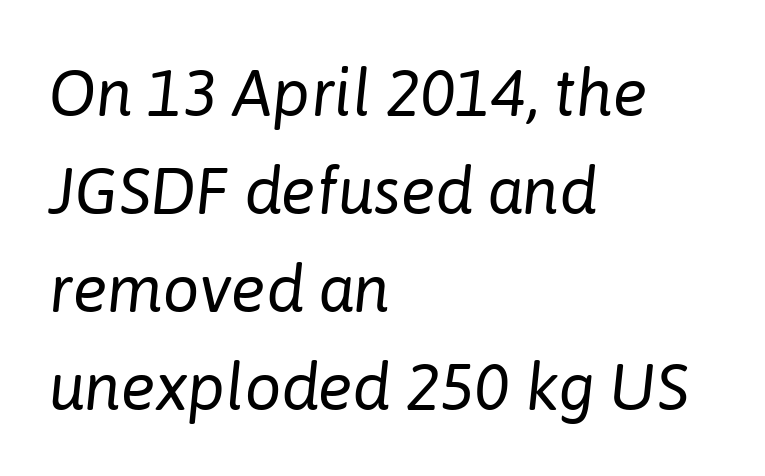
Look at the tracking — it's just the regular setting, nothing added. An italicized treatment has been applied to the whole sample. The lines are quadded left. The passage shown is not bold in any degree. The words here are not underlined. This sample has the flowing, uneven cadence of proportional lettering.
